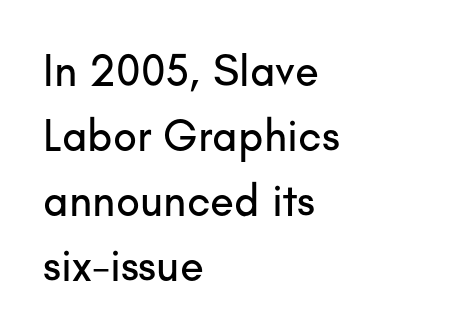
Horizontally, the lines are justified to the leading edge only. Summary of vertical rhythm: regular, with standard interline spacing. Nothing unusual about the tracking: characters are spaced as the font intends. A typesetter would mark this as roman, not italic.
